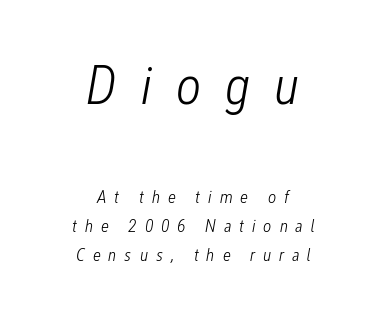
Q: Is the text bold? A: No.
Q: Is the text italic (slanted)? A: Yes, it leans right by about 12 degrees.
Q: Is the text underlined? A: No.
Q: How is the paragraph aligned? A: Centered.
Q: Is the spacing between letters normal or unusually wide? A: Unusually wide.
Q: Is the spacing between lines tight, normal or loose? A: Normal.
Q: Which block of text is set in a larger size, the first (top) or the second (bottom)? A: The first (top) one.
Q: Width (condensed, normal, or wide)? A: Condensed.
Q: Stroke contrast? A: Low.
Q: x-height? A: Medium.
Q: Monospaced? A: No.
